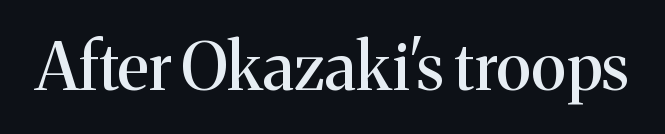
Rendered with straight, roman letterforms. These lines are rendered in a variable-pitch font. I'd call this a serif setting — the letters wear small feet. Check the space under the baseline: it is left empty. Words appear dense and cohesive because spacing is normal.
